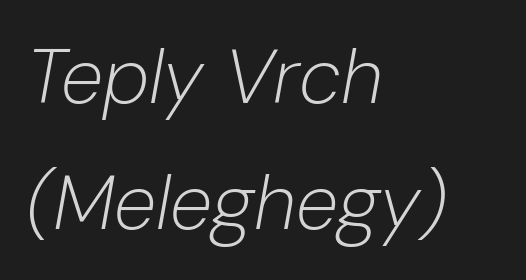
Q: Is the text bold? A: No.
Q: Is the text italic (slanted)? A: Yes, it leans right by about 10 degrees.
Q: Is the text underlined? A: No.
Q: How is the paragraph aligned? A: Left-aligned.
Q: Is the spacing between letters normal or unusually wide? A: Normal.
Q: Is the spacing between lines tight, normal or loose? A: Normal.
Q: Width (condensed, normal, or wide)? A: Normal.
Q: Stroke contrast? A: Low.
Q: x-height? A: Medium.
Q: Monospaced? A: No.
